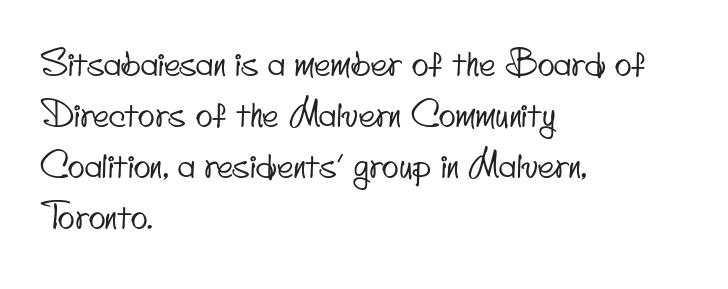
Q: Is the typeface a serif or a sans-serif typeface? A: Sans-serif.
Q: Is the text underlined? A: No.
Q: How is the paragraph aligned? A: Left-aligned.
Q: Is the spacing between letters normal or unusually wide? A: Normal.
Q: Is the spacing between lines tight, normal or loose? A: Normal.
Q: Width (condensed, normal, or wide)? A: Condensed.
Q: Stroke contrast? A: Low.
Q: x-height? A: Small.
Q: Monospaced? A: No.
